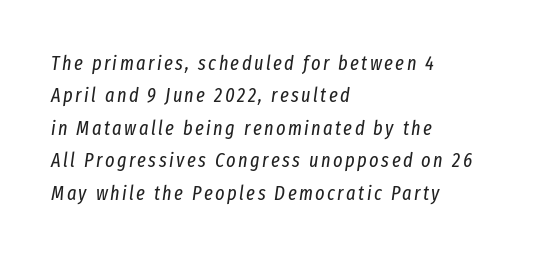
Baseline-to-baseline distance is the conventional proportion of letter height. The strip under each line holds only bare page. Weight class: somewhere from thin through regular. These lines were composed using italics. Does the copy run flush right? No — it runs flush left.
